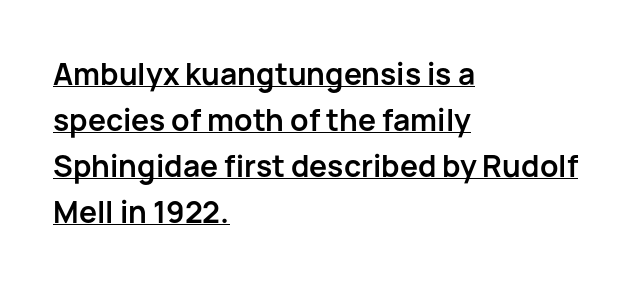
{"serif": "no", "italic": "no", "bold": "yes", "weight": "semibold", "width": "normal", "stroke_contrast": "low", "x_height": "medium", "monospaced": "no", "underline": "yes", "align": "left", "line_spacing": "normal", "line_spacing_ratio": 1.53, "letter_spacing": "normal", "letter_spacing_em": 0.0, "glyph_px": 30}
